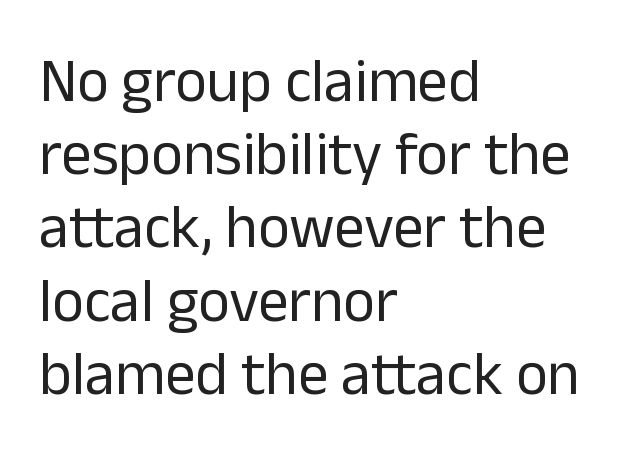
Q: Is the text bold? A: No.
Q: Is the text italic (slanted)? A: No, it is upright.
Q: Is the typeface a serif or a sans-serif typeface? A: Sans-serif.
Q: Is the text underlined? A: No.
Q: How is the paragraph aligned? A: Left-aligned.
Q: Is the spacing between letters normal or unusually wide? A: Normal.
Q: Width (condensed, normal, or wide)? A: Normal.
Q: Stroke contrast? A: Low.
Q: x-height? A: Medium.
Q: Monospaced? A: No.
